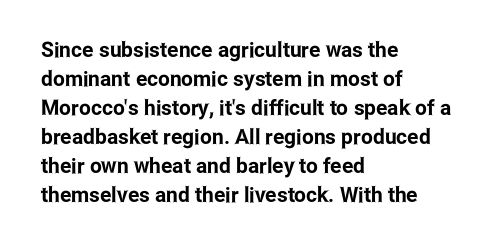
Q: Is the text italic (slanted)? A: No, it is upright.
Q: Is the text underlined? A: No.
Q: How is the paragraph aligned? A: Left-aligned.
Q: Is the spacing between letters normal or unusually wide? A: Normal.
Q: Is the spacing between lines tight, normal or loose? A: Normal.
